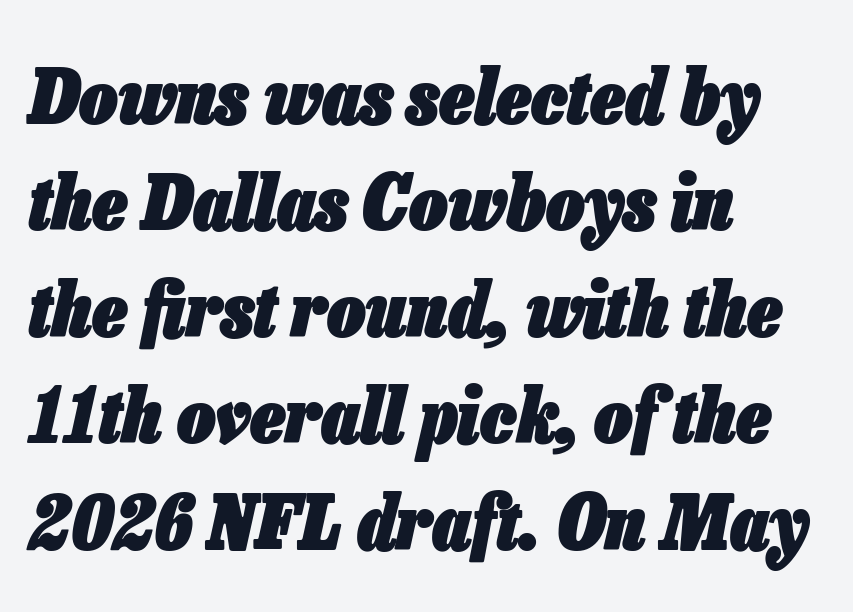
The setting favours the left margin, as ordinary paragraphs usually do. Rule under the text: the space is simply empty. Is this a fixed-width face? No — the glyphs have proportional, varying widths. Characters follow at the spacing the type designer built in. Each glyph is drawn with heavy, bold strokes.
